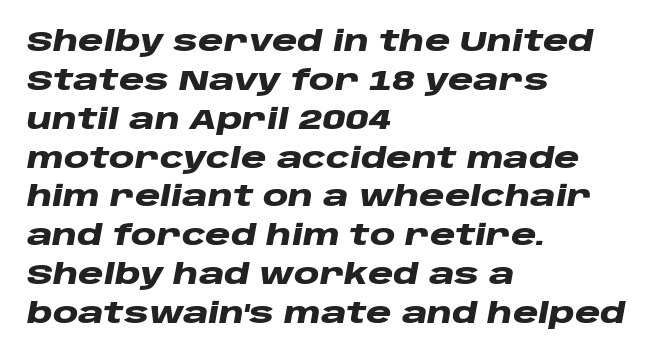
Evenly set lines give the paragraph a standard silhouette. The zone under the glyphs is completely vacant. Does the weight exceed regular? Yes, all the way to bold. This is oblique type, the kind used for emphasis or titles. Reading down the block, your eye returns to a fixed left position each line. Characters follow at the spacing the type designer built in.
